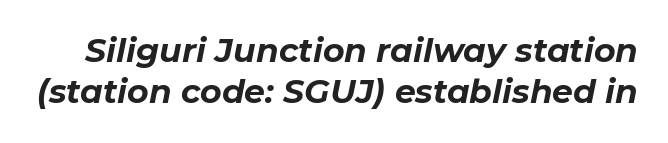
Q: Is the text bold? A: Yes.
Q: Is the text italic (slanted)? A: Yes, it leans right by about 11 degrees.
Q: Is the text underlined? A: No.
Q: Is the spacing between letters normal or unusually wide? A: Normal.
Q: Is the spacing between lines tight, normal or loose? A: Normal.
Q: Width (condensed, normal, or wide)? A: Normal.
Q: Stroke contrast? A: Low.
Q: x-height? A: Medium.
Q: Monospaced? A: No.
